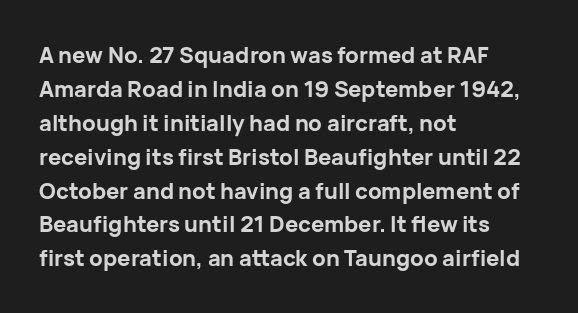
{"italic": "no", "bold": "yes", "underline": "no", "align": "left", "line_spacing": "normal", "line_spacing_ratio": 1.54, "letter_spacing": "normal", "letter_spacing_em": 0.0, "glyph_px": 22}
